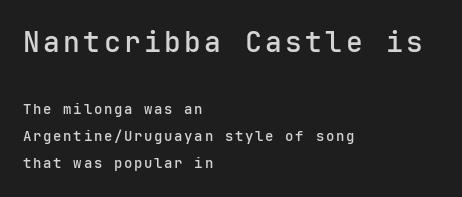
{"serif": "no", "italic": "no", "width": "normal", "stroke_contrast": "low", "x_height": "medium", "monospaced": "yes", "underline": "no", "align": "left", "line_spacing": "loose", "line_spacing_ratio": 1.93, "larger_block": "first", "size_ratio": 2.0, "glyph_px": 28}
